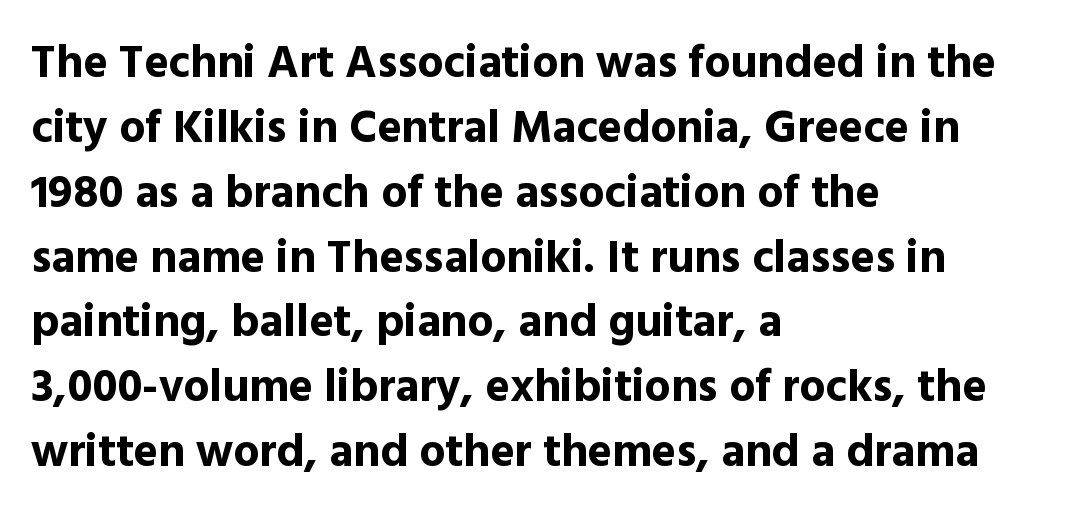
Q: Is the text bold? A: Yes.
Q: Is the text italic (slanted)? A: No, it is upright.
Q: Is the typeface a serif or a sans-serif typeface? A: Sans-serif.
Q: Is the text underlined? A: No.
Q: How is the paragraph aligned? A: Left-aligned.
Q: Is the spacing between letters normal or unusually wide? A: Normal.
Q: Is the spacing between lines tight, normal or loose? A: Normal.
Q: Width (condensed, normal, or wide)? A: Normal.
Q: x-height? A: Medium.
Q: Monospaced? A: No.
